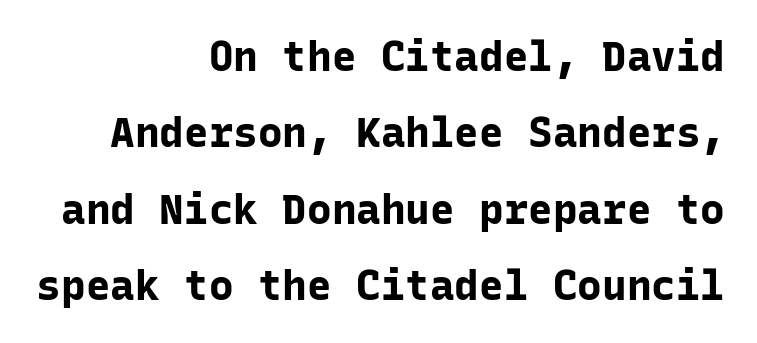
Caption: bold face, heavy strokes. The letters sit at their default tracking, neither squeezed nor spread. Visually the block forms a straight wall on the right and a jagged coastline on the left. This sample has the even, mechanical cadence of fixed-width lettering. Classification — sans serif. Descenders hang freely into open space.
